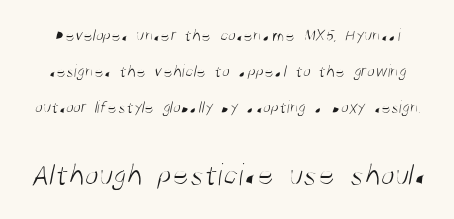
The image shows 32 px light, condensed sans-serif type; set loose line spacing (1.99x), normal letter spacing, not underlined; the second (bottom) block is 1.78x larger; medium stroke contrast and a large x-height.
